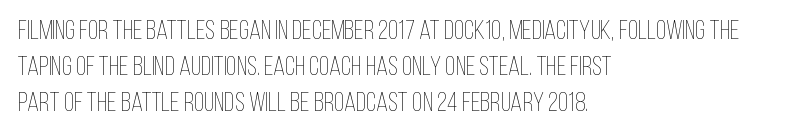
The strokes carry an ordinary text weight at most. Teacher's note: observe the even left margin — that is flush-left alignment. The lines sit at an ordinary, default distance from one another. Does extra space separate the letters? No, they use regular spacing. Posture: vertical. The specimen omits any rule beneath the text block's lines.
